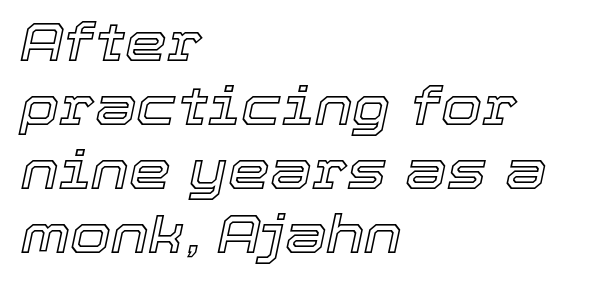
{"italic": "yes", "lean": "right", "slant_degrees": 12, "width": "normal", "x_height": "medium", "monospaced": "no", "underline": "no", "align": "left", "line_spacing_ratio": 1.21, "letter_spacing": "normal", "letter_spacing_em": 0.0, "glyph_px": 53}
